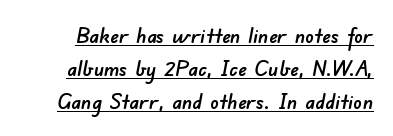
The image shows 22 px text type; set normal line spacing (1.51x), normal letter spacing, underlined.
